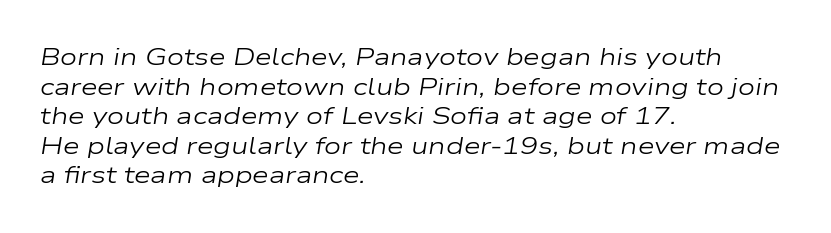
{"italic": "yes", "lean": "right", "slant_degrees": 9, "bold": "no", "underline": "no", "align": "left", "line_spacing_ratio": 1.23, "letter_spacing": "normal", "letter_spacing_em": 0.0, "glyph_px": 24}
